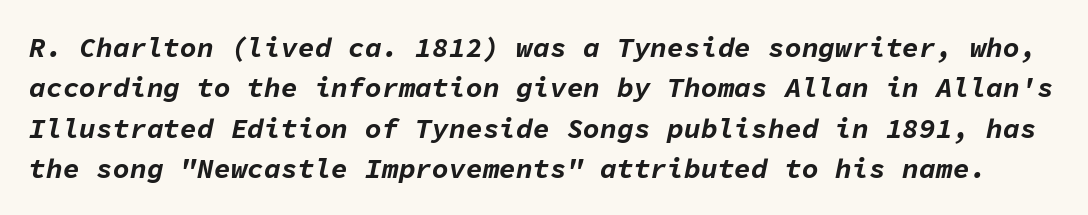
The tracking reads as untouched default to a designer's eye. Words float on clear page, feet unadorned. The glyphs have the mass of a bold cut. The face used here is monospaced, like something from a code editor. Students, observe: this is what conventionally led text looks like.
